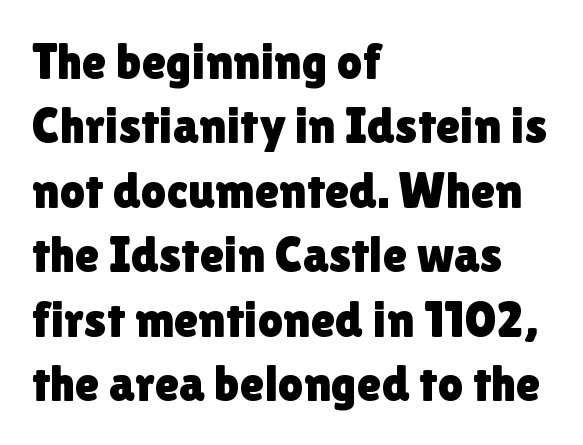
{"serif": "no", "italic": "no", "width": "normal", "stroke_contrast": "low", "x_height": "medium", "monospaced": "no", "underline": "no", "align": "left", "line_spacing": "normal", "line_spacing_ratio": 1.29, "letter_spacing": "normal", "letter_spacing_em": 0.0, "glyph_px": 50}
